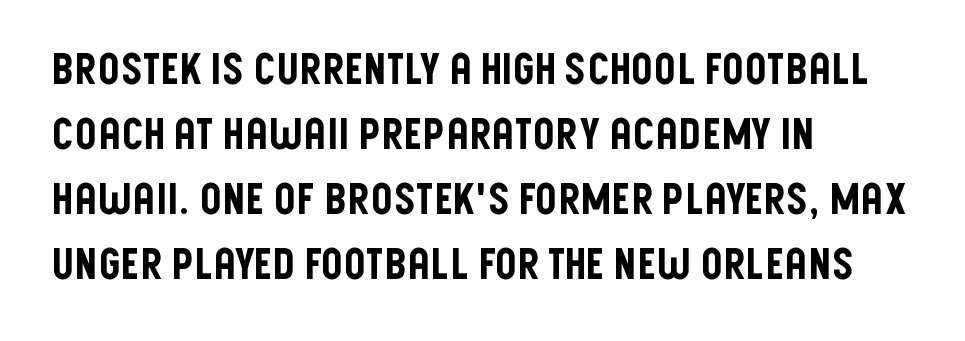
Q: Is the text italic (slanted)? A: No, it is upright.
Q: Is the typeface a serif or a sans-serif typeface? A: Sans-serif.
Q: Is the text underlined? A: No.
Q: How is the paragraph aligned? A: Left-aligned.
Q: Is the spacing between letters normal or unusually wide? A: Normal.
Q: Is the spacing between lines tight, normal or loose? A: Normal.
Q: Width (condensed, normal, or wide)? A: Condensed.
Q: Stroke contrast? A: Low.
Q: x-height? A: Large.
Q: Monospaced? A: No.
